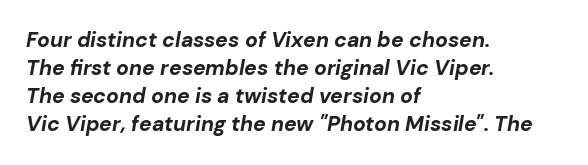
The image shows 21 px bold type, italic (leaning right); set left-aligned, normal line spacing (1.34x), normal letter spacing, not underlined.
